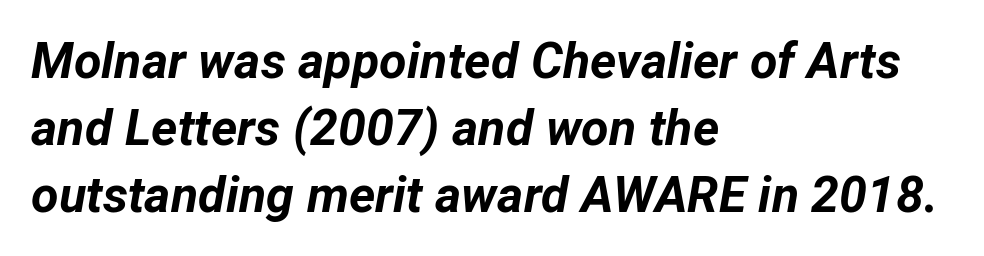
The image shows 50 px bold type, italic (leaning right); set left-aligned, normal line spacing (1.34x), normal letter spacing, not underlined; low stroke contrast and a medium x-height.
